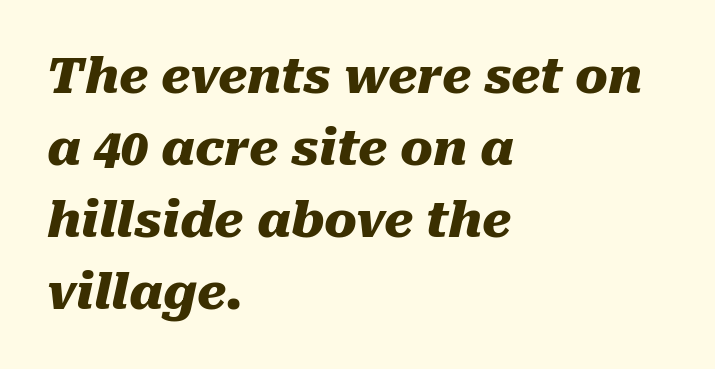
Character widths vary here, with narrow letters taking less room than wide ones. The rendering uses a moderate line-height, typical for paragraphs. The area under the type is left untouched. Quick note: italic. Left-aligned paragraph, ragged on the right.
